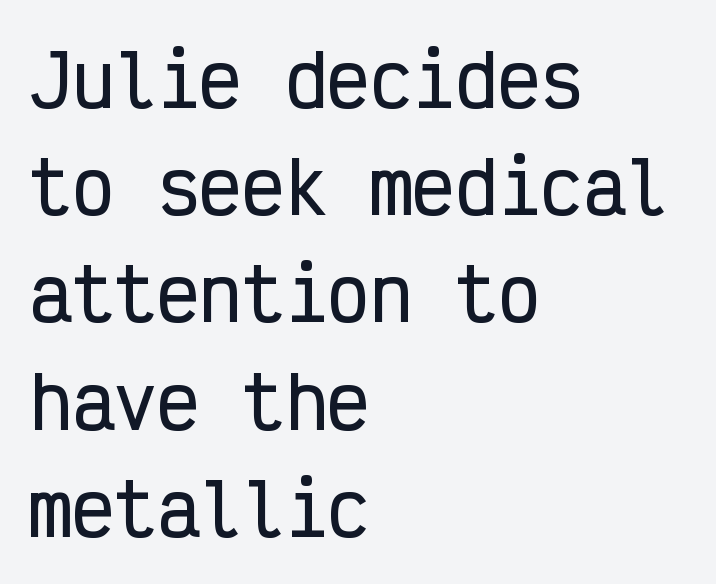
Q: Is the text italic (slanted)? A: No, it is upright.
Q: Is the typeface a serif or a sans-serif typeface? A: Sans-serif.
Q: Is the text underlined? A: No.
Q: How is the paragraph aligned? A: Left-aligned.
Q: Is the spacing between letters normal or unusually wide? A: Normal.
Q: Is the spacing between lines tight, normal or loose? A: Normal.
Q: Width (condensed, normal, or wide)? A: Condensed.
Q: Stroke contrast? A: Low.
Q: x-height? A: Medium.
Q: Monospaced? A: Yes.
